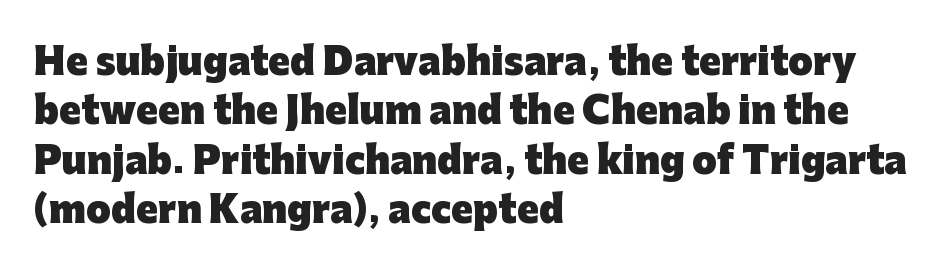
{"serif": "no", "italic": "no", "bold": "yes", "weight": "heavy", "width": "normal", "stroke_contrast": "low", "x_height": "medium", "monospaced": "no", "underline": "no", "align": "left", "line_spacing": "normal", "line_spacing_ratio": 1.37, "letter_spacing": "normal", "letter_spacing_em": 0.0, "glyph_px": 36}
